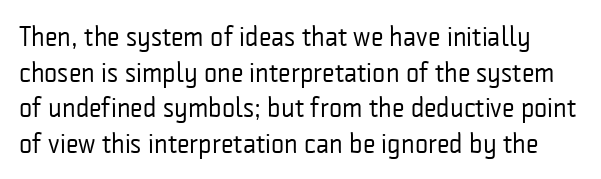
The image shows 28 px regular-weight, condensed sans-serif type, upright; set normal line spacing (1.27x), normal letter spacing, not underlined; low stroke contrast and a medium x-height.
